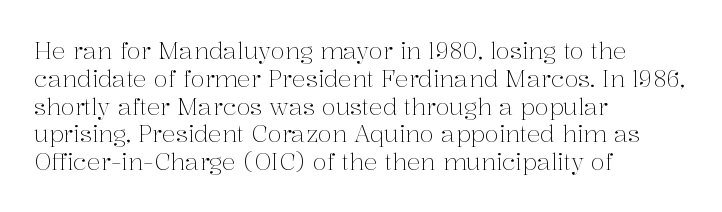
The image shows 23 px text type, upright; set left-aligned, line spacing 1.21x, normal letter spacing, not underlined.
